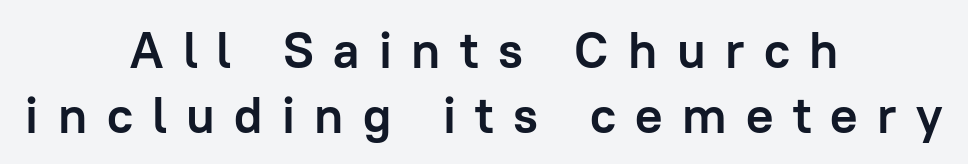
{"serif": "no", "italic": "no", "bold": "yes", "weight": "semibold", "width": "normal", "stroke_contrast": "low", "x_height": "medium", "monospaced": "no", "underline": "no", "align": "center", "line_spacing": "normal", "line_spacing_ratio": 1.27, "letter_spacing": "wide", "letter_spacing_em": 0.38, "glyph_px": 51}
